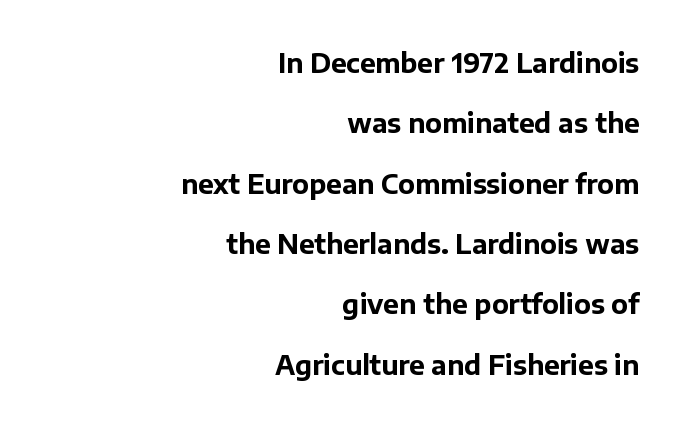
Q: Is the text bold? A: Yes.
Q: Is the text italic (slanted)? A: No, it is upright.
Q: Is the text underlined? A: No.
Q: How is the paragraph aligned? A: Right-aligned.
Q: Is the spacing between letters normal or unusually wide? A: Normal.
Q: Is the spacing between lines tight, normal or loose? A: Loose.
